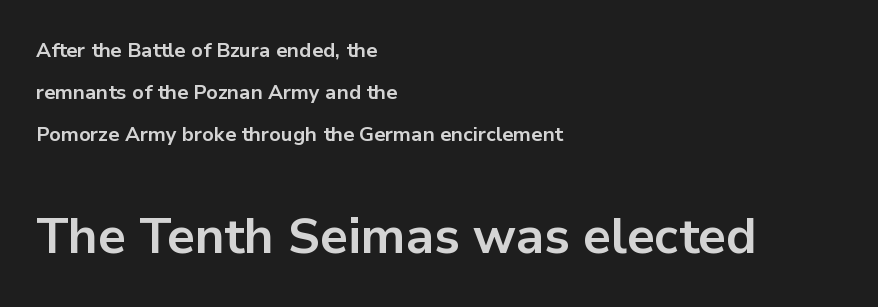
{"serif": "no", "italic": "no", "bold": "yes", "weight": "bold", "width": "normal", "stroke_contrast": "low", "x_height": "medium", "monospaced": "no", "underline": "no", "align": "left", "line_spacing": "loose", "line_spacing_ratio": 2.1, "letter_spacing": "normal", "letter_spacing_em": 0.0, "larger_block": "second", "size_ratio": 2.5, "glyph_px": 50}
